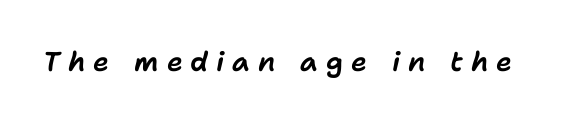
{"italic": "yes", "lean": "right", "slant_degrees": 11, "underline": "no", "letter_spacing": "wide", "letter_spacing_em": 0.29, "glyph_px": 27}
